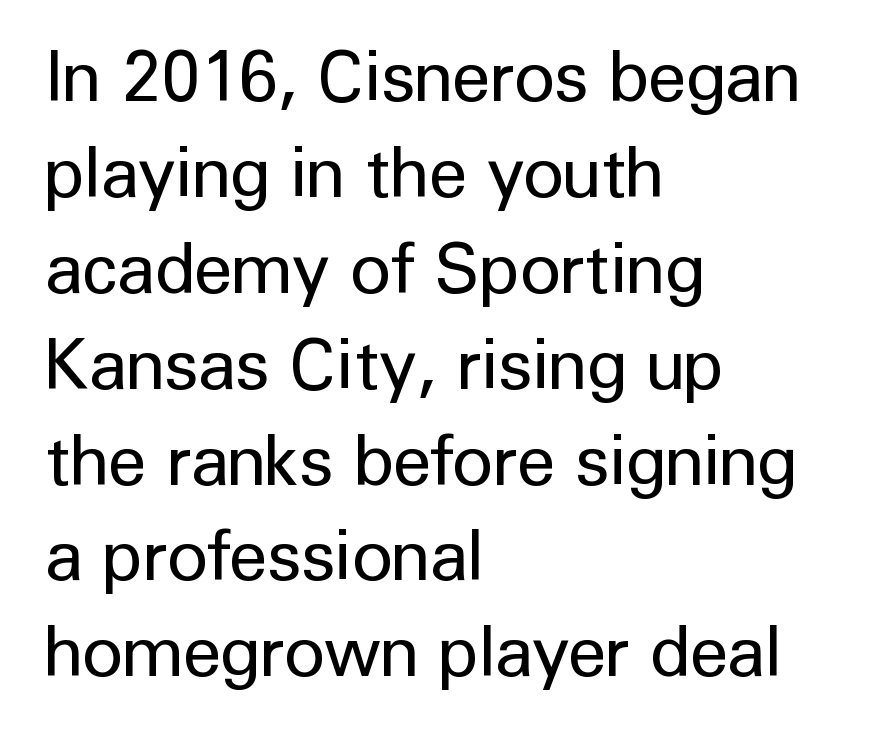
Are there feet on the stems? There aren't — it's a sans. The lettering holds an erect, upright posture throughout. Normally led — the rows are evenly, conventionally spaced. The line texture is even and compact thanks to regular tracking.
